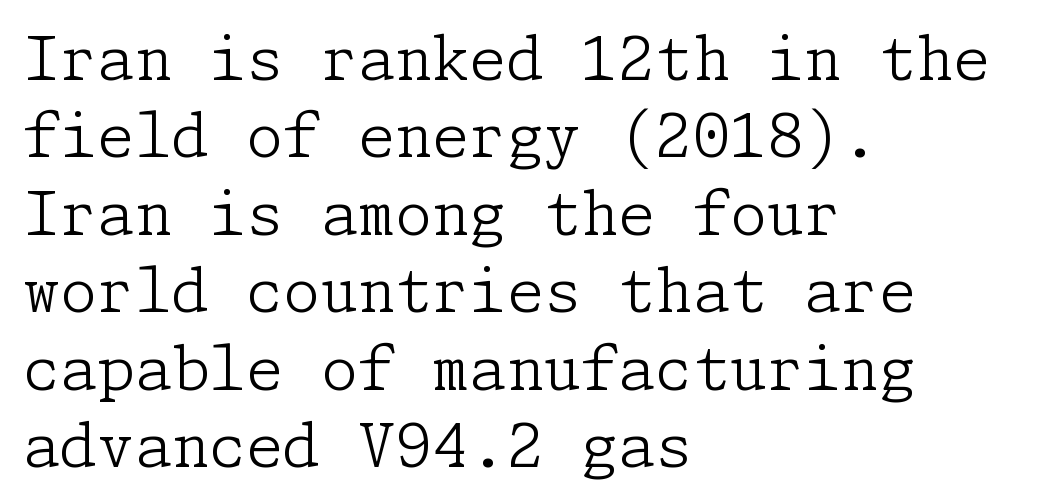
{"serif": "yes", "italic": "no", "bold": "no", "weight": "light", "width": "normal", "stroke_contrast": "low", "x_height": "medium", "underline": "no", "align": "left", "line_spacing": "normal", "line_spacing_ratio": 1.29, "letter_spacing": "normal", "letter_spacing_em": 0.0, "glyph_px": 60}
